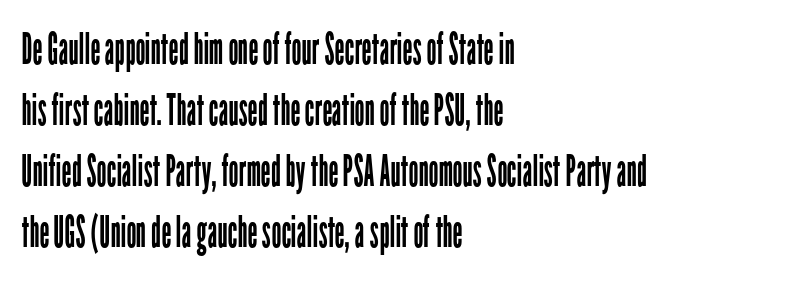
The image shows 44 px regular-weight, condensed sans-serif type, upright; set left-aligned, normal line spacing (1.39x), normal letter spacing, not underlined; low stroke contrast and a medium x-height.
